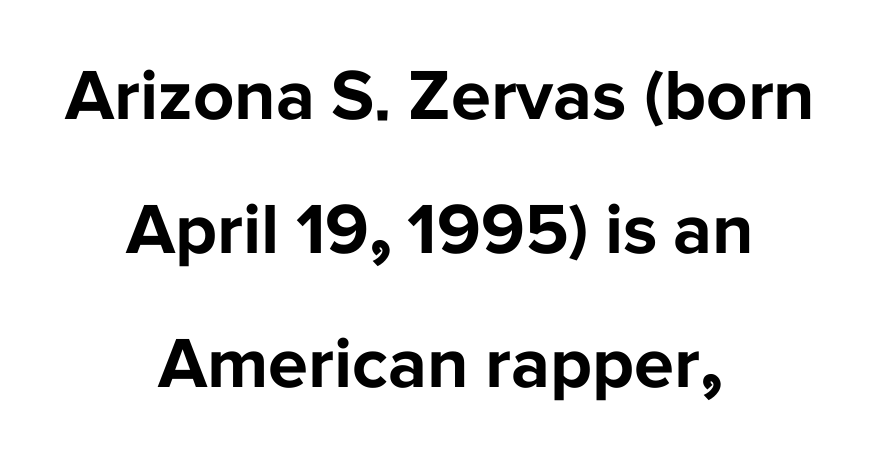
Weight: bold. The space directly below the letters is spotless. Designer's note — italics off, roman on. This sample uses a sans-serif face. The rendering uses natural spacing where letterforms have individual widths. Both edges are ragged and mirror each other, which tells us the setting is centered.
